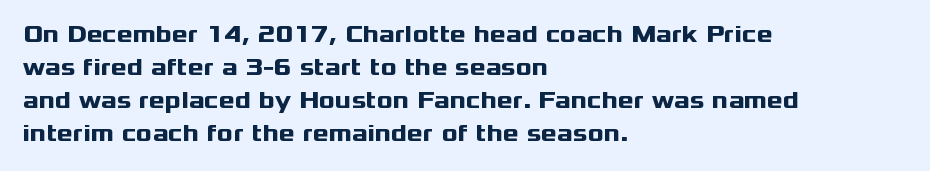
Q: Is the text bold? A: Yes.
Q: Is the text italic (slanted)? A: No, it is upright.
Q: Is the text underlined? A: No.
Q: How is the paragraph aligned? A: Left-aligned.
Q: Is the spacing between letters normal or unusually wide? A: Normal.
Q: Is the spacing between lines tight, normal or loose? A: Normal.
